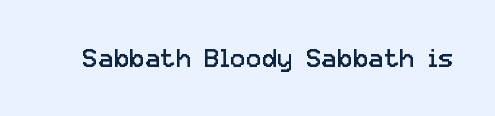
A roman cut, with each character standing at attention. Decoration check: the copy has no underline. The gaps between neighbouring characters are ordinary and unremarkable. Bold? No — there's no thickening of the strokes.
